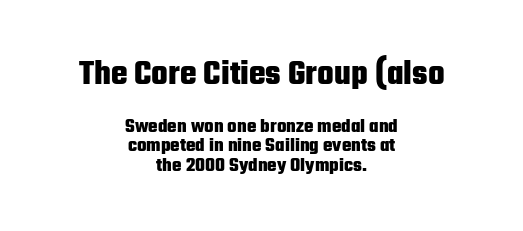
{"serif": "no", "italic": "no", "bold": "yes", "weight": "heavy", "width": "condensed", "stroke_contrast": "low", "x_height": "medium", "monospaced": "no", "underline": "no", "align": "center", "line_spacing": "tight", "line_spacing_ratio": 0.97, "letter_spacing": "normal", "letter_spacing_em": 0.0, "larger_block": "first", "size_ratio": 1.75, "glyph_px": 35}
